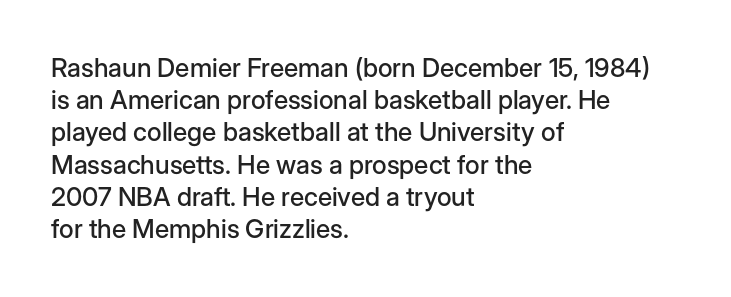
{"italic": "no", "underline": "no", "align": "left", "line_spacing_ratio": 1.24, "letter_spacing": "normal", "letter_spacing_em": 0.0, "glyph_px": 26}
